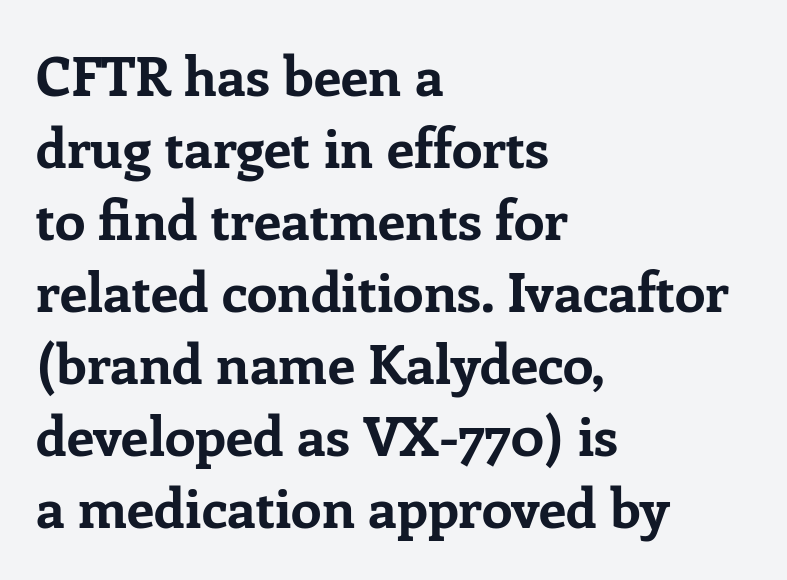
{"serif": "yes", "italic": "no", "bold": "yes", "weight": "bold", "width": "normal", "stroke_contrast": "low", "x_height": "medium", "monospaced": "no", "underline": "no", "align": "left", "line_spacing": "normal", "line_spacing_ratio": 1.31, "letter_spacing": "normal", "letter_spacing_em": 0.0, "glyph_px": 55}
